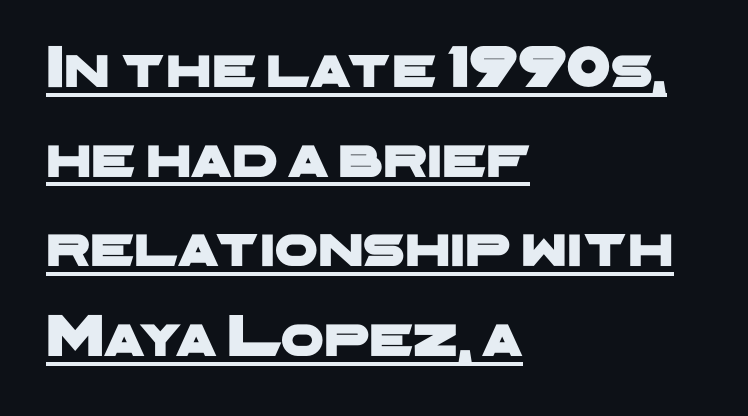
The image shows 61 px wide sans-serif type; set left-aligned, normal line spacing (1.47x), normal letter spacing, underlined; low stroke contrast and a medium x-height.
